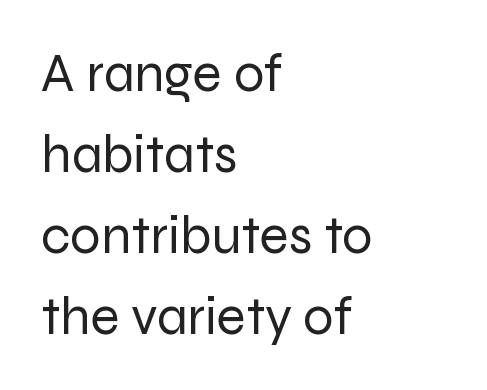
The image shows 54 px regular-weight sans-serif type, upright; set left-aligned, normal line spacing (1.5x), normal letter spacing, not underlined; low stroke contrast and a medium x-height.
